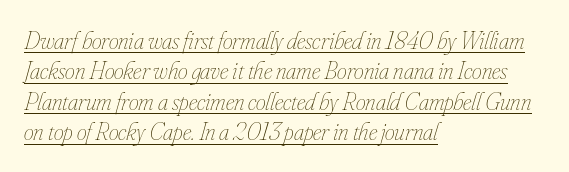
Weight: in the light-to-regular range. Decoration check: the copy is underlined. Short and long lines alike share a common starting point at left. Words appear dense and cohesive because spacing is normal. Observe the lean: these are italic letterforms.
